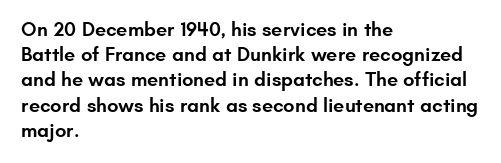
{"italic": "no", "bold": "semi", "underline": "no", "align": "left", "line_spacing": "normal", "line_spacing_ratio": 1.26, "letter_spacing": "normal", "letter_spacing_em": 0.0, "glyph_px": 20}
